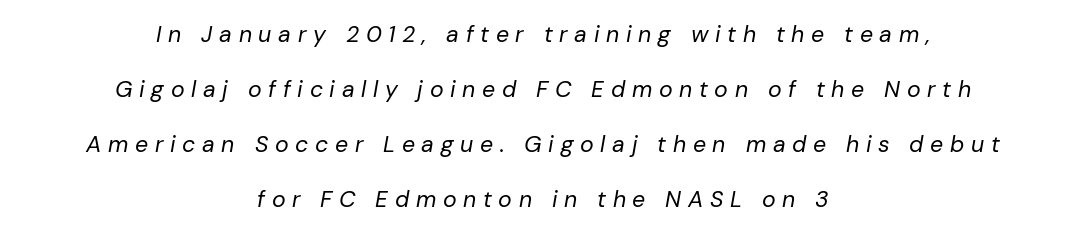
The image shows 23 px text type, italic (leaning right); set centered, loose line spacing (2.39x), unusually wide letter spacing (+0.29 em), not underlined.
